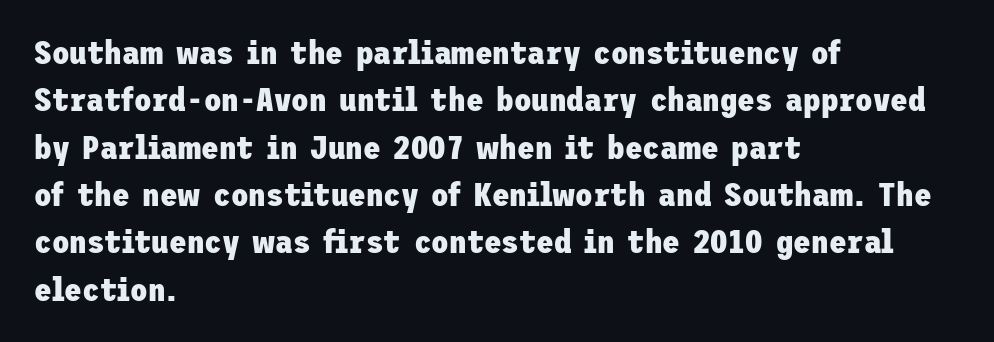
Has an underline been added? It has not. If you drew a line through each stem, it would be perfectly vertical. The block of text has a typical density, with ordinary space between rows. Caption: bold face, heavy strokes. Examine the stroke ends and you'll find no serifs.
